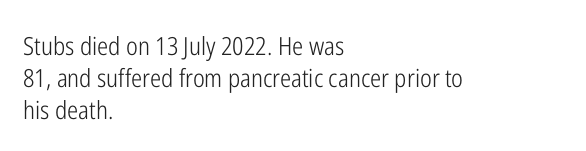
Glance below the letters and you will spot only blank space. The weight tops out at a normal text grade. Teacher's note: observe the even left margin — that is flush-left alignment. Interline gaps are of average width in this sample. In terms of posture, this sample is upright.
